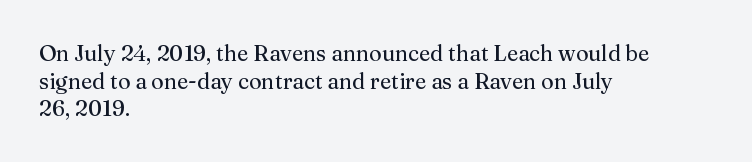
Q: Is the text bold? A: No.
Q: Is the text italic (slanted)? A: No, it is upright.
Q: Is the text underlined? A: No.
Q: How is the paragraph aligned? A: Left-aligned.
Q: Is the spacing between letters normal or unusually wide? A: Normal.
Q: Is the spacing between lines tight, normal or loose? A: Normal.
